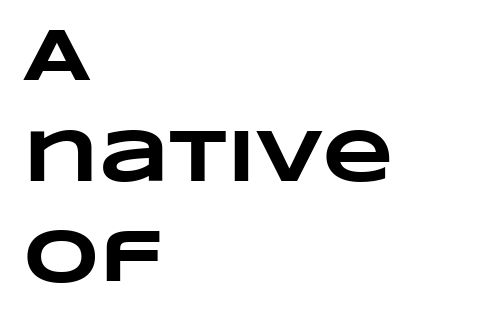
Q: Is the text bold? A: Yes.
Q: Is the text underlined? A: No.
Q: How is the paragraph aligned? A: Left-aligned.
Q: Is the spacing between letters normal or unusually wide? A: Normal.
Q: Is the spacing between lines tight, normal or loose? A: Normal.
Q: Width (condensed, normal, or wide)? A: Wide.
Q: Stroke contrast? A: Low.
Q: x-height? A: Large.
Q: Monospaced? A: No.
